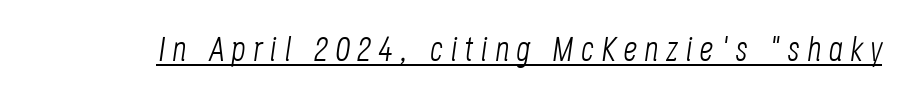
{"italic": "yes", "lean": "right", "slant_degrees": 8, "bold": "no", "weight": "light", "width": "condensed", "stroke_contrast": "low", "x_height": "large", "monospaced": "no", "underline": "yes", "letter_spacing": "wide", "letter_spacing_em": 0.21, "glyph_px": 35}
